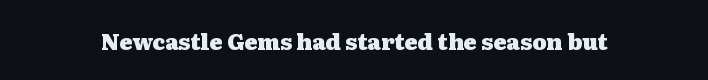
{"italic": "no", "bold": "yes", "underline": "no", "letter_spacing": "normal", "letter_spacing_em": 0.0, "glyph_px": 22}
